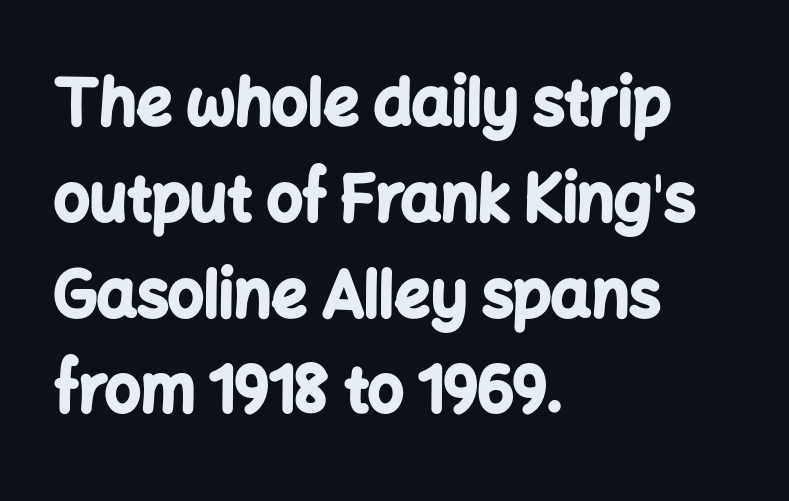
The image shows 63 px bold sans-serif type, upright; set left-aligned, normal line spacing (1.52x), normal letter spacing, not underlined; low stroke contrast and a medium x-height.
